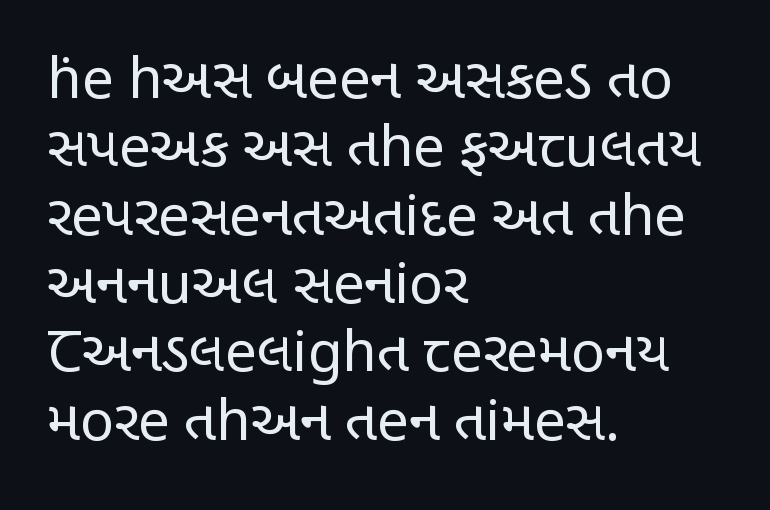
A clean baseline with only descenders dipping below it. Stroke terminals: plain, sans-serif. Honestly, the letter spacing is just normal — you wouldn't notice it. It's the straight-up-and-down kind of type. The letters advance in unequal steps, a hallmark of proportional type.
